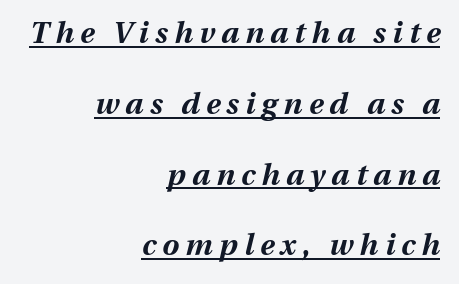
The image shows 30 px bold type, italic (leaning right); set right-aligned, loose line spacing (2.36x), unusually wide letter spacing (+0.21 em), underlined; medium stroke contrast and a medium x-height.
